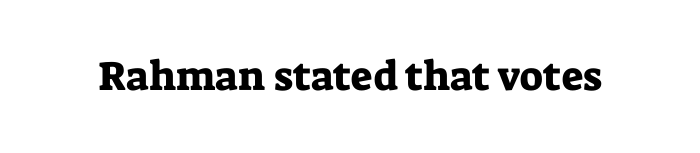
Each word holds together tightly as a unit, with standard inter-letter gaps. I'd call this a serif setting — the letters wear small feet. Style check: upright. Clear beneath every line of the passage. The face used here is proportionally spaced, like ordinary book or web type.
